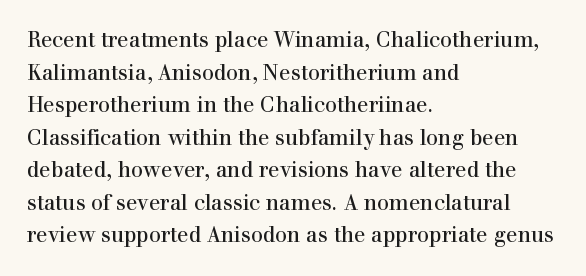
Q: Is the text italic (slanted)? A: No, it is upright.
Q: Is the text underlined? A: No.
Q: How is the paragraph aligned? A: Left-aligned.
Q: Is the spacing between letters normal or unusually wide? A: Normal.
Q: Is the spacing between lines tight, normal or loose? A: Normal.
